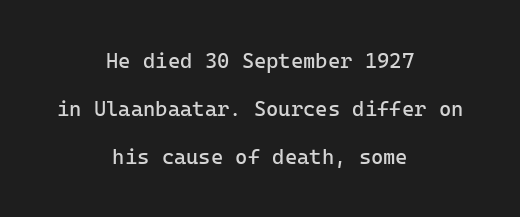
The image shows 21 px text type, upright; set centered, loose line spacing (2.28x), normal letter spacing, not underlined.
